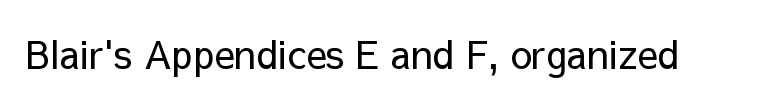
Font category for this specimen: sans-serif. On a weight scale, this lands at 450 or below. The line texture is even and compact thanks to regular tracking. Characters remain perfectly vertical along every line. Unmarked baselines from the first word to the last.
